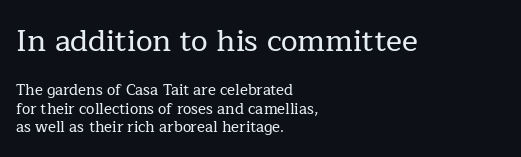
The image shows 30 px serif type, upright; set left-aligned, line spacing 1.24x, normal letter spacing, not underlined; the first (top) block is 2.0x larger; low stroke contrast and a medium x-height.
